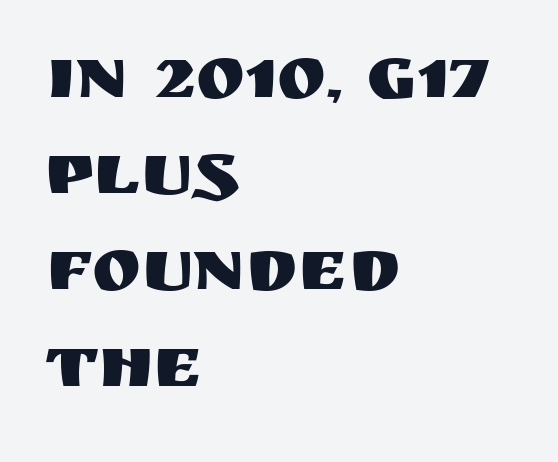
Observe the ordinary spacing: letters are neighbours, not strangers. Unmarked baselines from the first word to the last. The type sits square on the baseline with zero lean. The rag falls on the right side of this text block. Vertically, the passage feels balanced, rows spaced as you'd expect. Serif or sans? Sans — the stroke terminals are bare.
